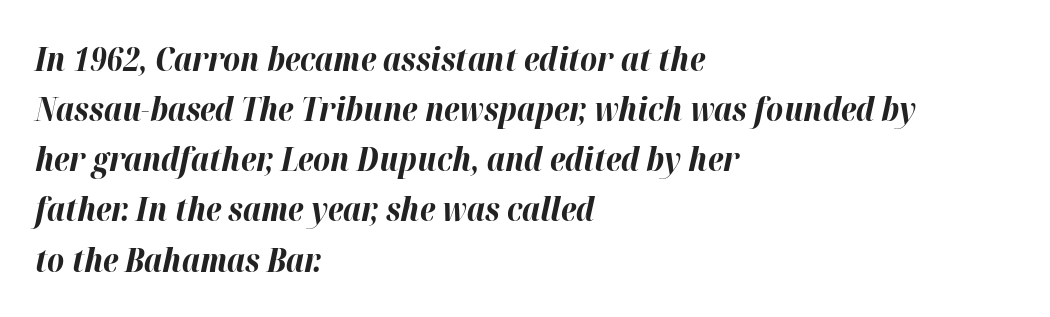
Beneath every word, the page is bare. Here the designer chose a conventional face with non-uniform glyph widths. The typesetter chose a ragged-right arrangement here. The tracking reads as untouched default to a designer's eye.
